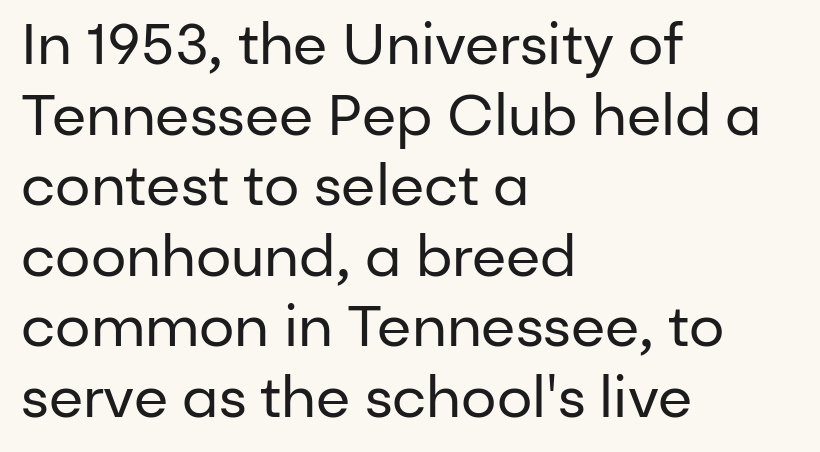
The image shows 56 px regular-weight sans-serif type, upright; set left-aligned, normal line spacing (1.26x), normal letter spacing, not underlined; low stroke contrast and a medium x-height.
